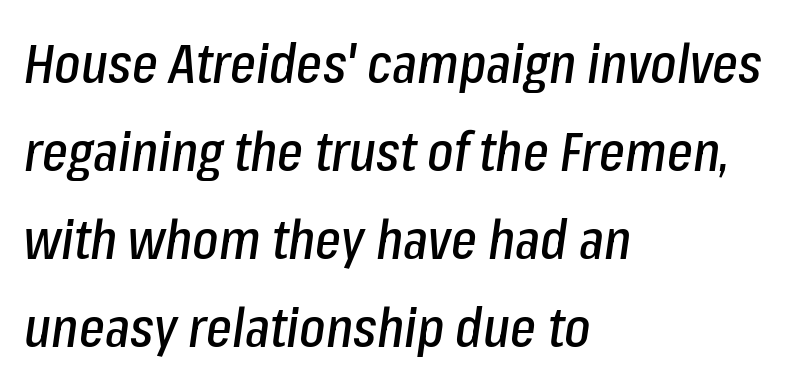
Q: Is the text italic (slanted)? A: Yes, it leans right by about 8 degrees.
Q: Is the text underlined? A: No.
Q: How is the paragraph aligned? A: Left-aligned.
Q: Is the spacing between letters normal or unusually wide? A: Normal.
Q: Is the spacing between lines tight, normal or loose? A: Normal.
Q: Width (condensed, normal, or wide)? A: Condensed.
Q: Stroke contrast? A: Low.
Q: x-height? A: Medium.
Q: Monospaced? A: No.
